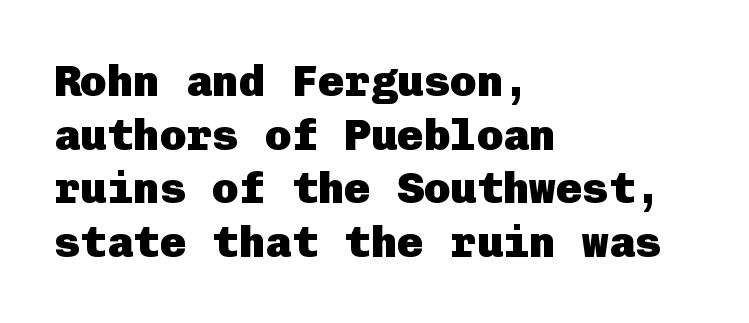
Glyph-to-glyph distance matches everyday printed text. Caption: bold face, heavy strokes. The space beneath each line is pristine and unruled. The typesetter chose a ragged-right arrangement here. Examine the stroke ends and you'll find no serifs.
